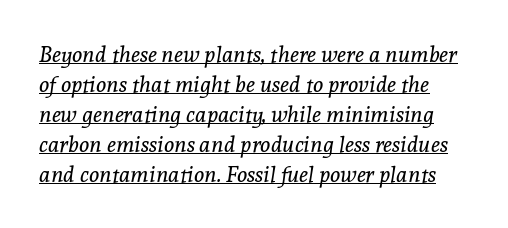
The image shows 22 px text type, italic (leaning right); set normal line spacing (1.36x), normal letter spacing, underlined.
